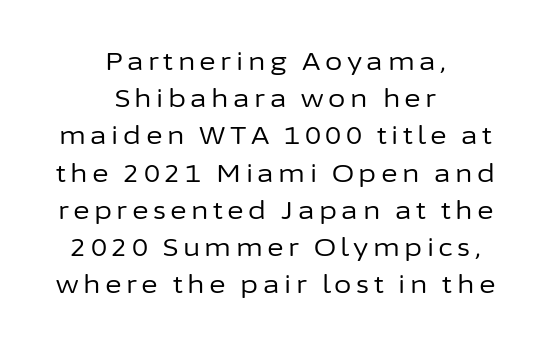
Q: Is the text bold? A: No.
Q: Is the text italic (slanted)? A: No, it is upright.
Q: Is the text underlined? A: No.
Q: How is the paragraph aligned? A: Centered.
Q: Is the spacing between lines tight, normal or loose? A: Normal.
